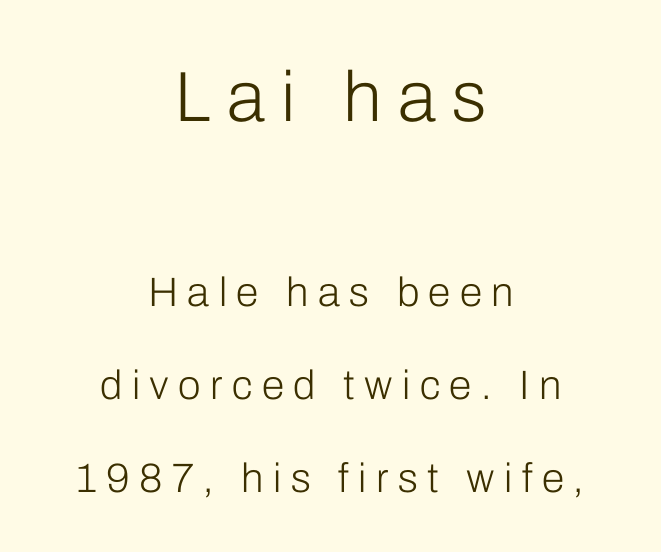
The image shows 71 px light sans-serif type, upright; set centered, loose line spacing (2.27x), unusually wide letter spacing (+0.23 em), not underlined; the first (top) block is 1.73x larger; low stroke contrast and a medium x-height.
